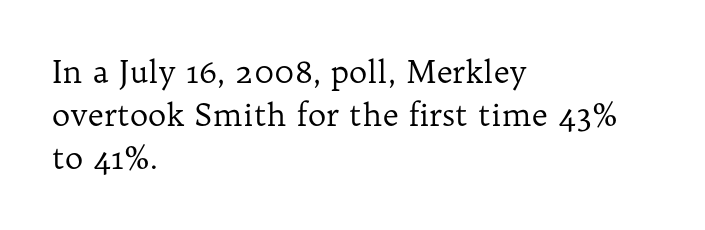
Q: Is the text bold? A: No.
Q: Is the text italic (slanted)? A: No, it is upright.
Q: Is the typeface a serif or a sans-serif typeface? A: Serif.
Q: Is the text underlined? A: No.
Q: How is the paragraph aligned? A: Left-aligned.
Q: Is the spacing between letters normal or unusually wide? A: Normal.
Q: Is the spacing between lines tight, normal or loose? A: Normal.
Q: Width (condensed, normal, or wide)? A: Normal.
Q: Stroke contrast? A: Low.
Q: x-height? A: Medium.
Q: Monospaced? A: No.
